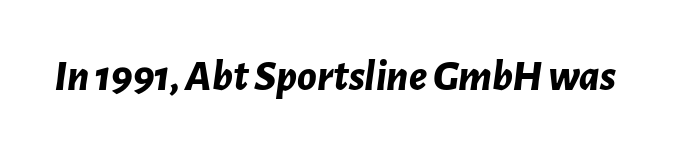
The image shows 44 px bold type, italic (leaning right); set normal letter spacing, not underlined; low stroke contrast and a medium x-height.
